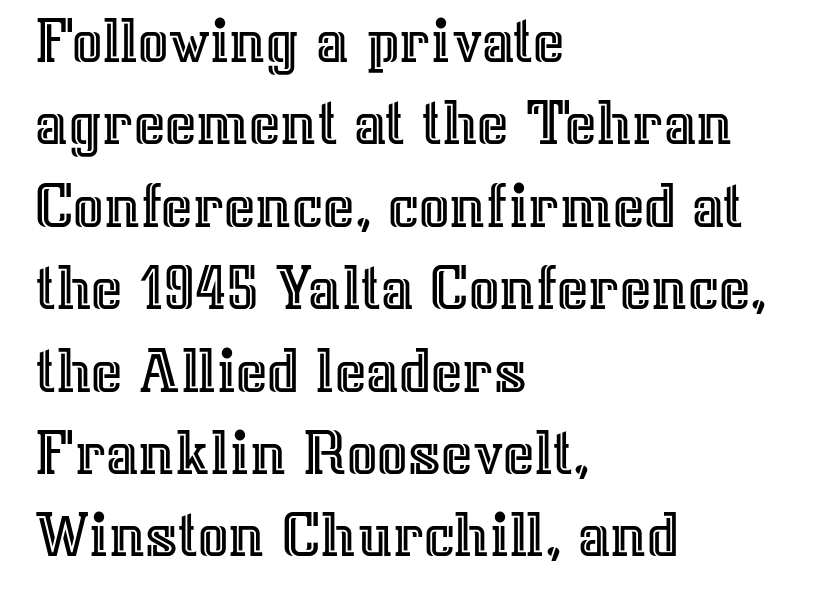
The lines are quadded left. The gaps between neighbouring characters are ordinary and unremarkable. Here the designer chose a conventional face with non-uniform glyph widths. The letters stand straight up with perfectly vertical stems.
